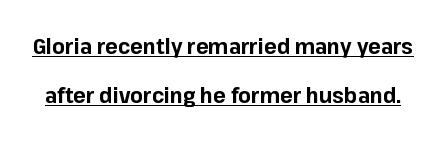
The image shows 21 px bold type, upright; set loose line spacing (2.34x), normal letter spacing, underlined.
